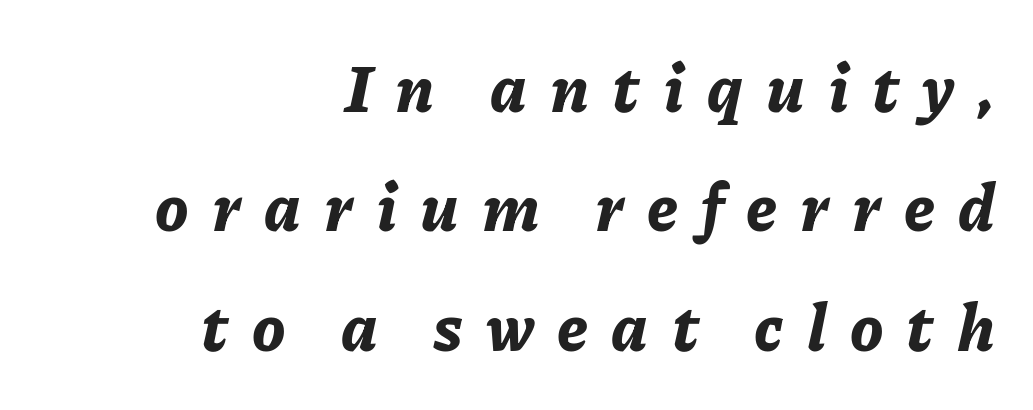
The image shows 66 px bold type, italic (leaning right); set right-aligned, line spacing 1.81x, unusually wide letter spacing (+0.35 em), not underlined; low stroke contrast and a medium x-height.
